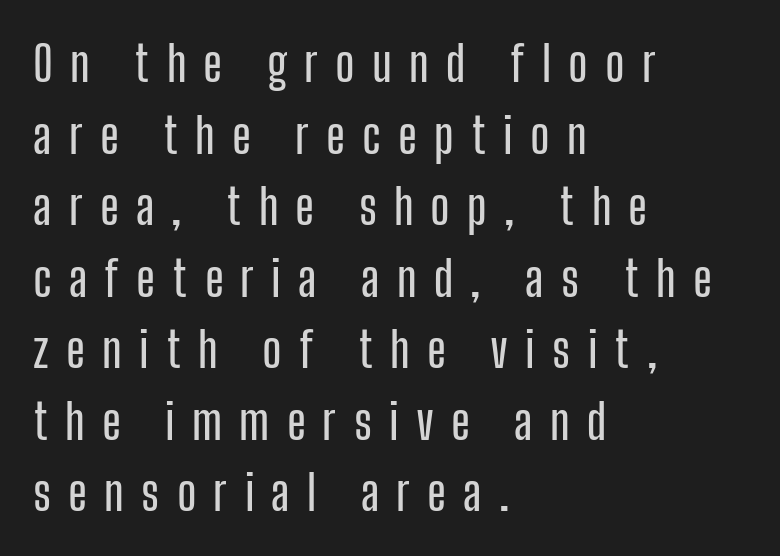
{"serif": "no", "italic": "no", "width": "condensed", "stroke_contrast": "low", "x_height": "medium", "monospaced": "no", "underline": "no", "align": "left", "line_spacing": "normal", "line_spacing_ratio": 1.46, "letter_spacing": "wide", "letter_spacing_em": 0.35, "glyph_px": 49}
